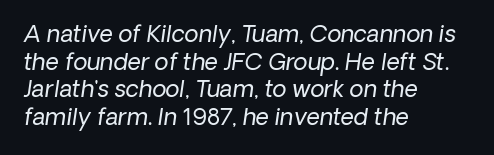
Q: Is the text bold? A: No.
Q: Is the text underlined? A: No.
Q: How is the paragraph aligned? A: Left-aligned.
Q: Is the spacing between letters normal or unusually wide? A: Normal.
